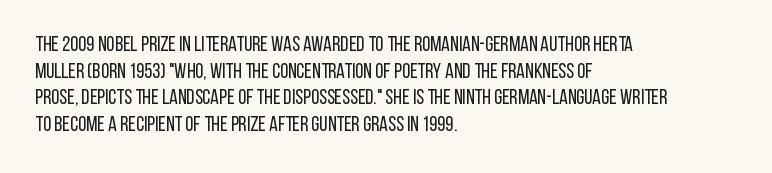
Q: Is the text bold? A: No.
Q: Is the text italic (slanted)? A: No, it is upright.
Q: Is the text underlined? A: No.
Q: How is the paragraph aligned? A: Left-aligned.
Q: Is the spacing between letters normal or unusually wide? A: Normal.
Q: Is the spacing between lines tight, normal or loose? A: Normal.
